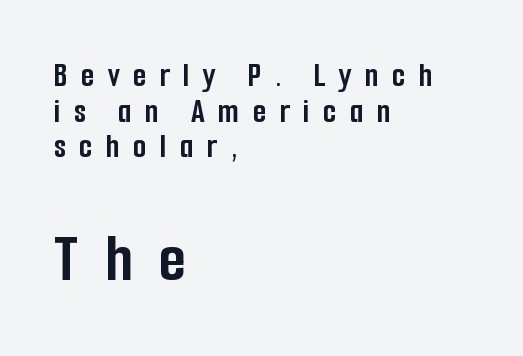
Weight check: bold — yes, fully. The lower block of text is set noticeably larger than the block above it. No feet cap the strokes, marking this as sans-serif type. Nope, not italic — everything's standing straight. Where is the straight margin? On the left. Closely set lines give the paragraph a compact silhouette.
